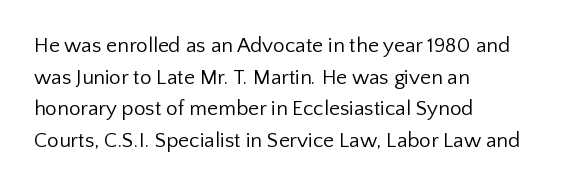
Q: Is the text bold? A: No.
Q: Is the text italic (slanted)? A: No, it is upright.
Q: Is the text underlined? A: No.
Q: How is the paragraph aligned? A: Left-aligned.
Q: Is the spacing between letters normal or unusually wide? A: Normal.
Q: Is the spacing between lines tight, normal or loose? A: Normal.
